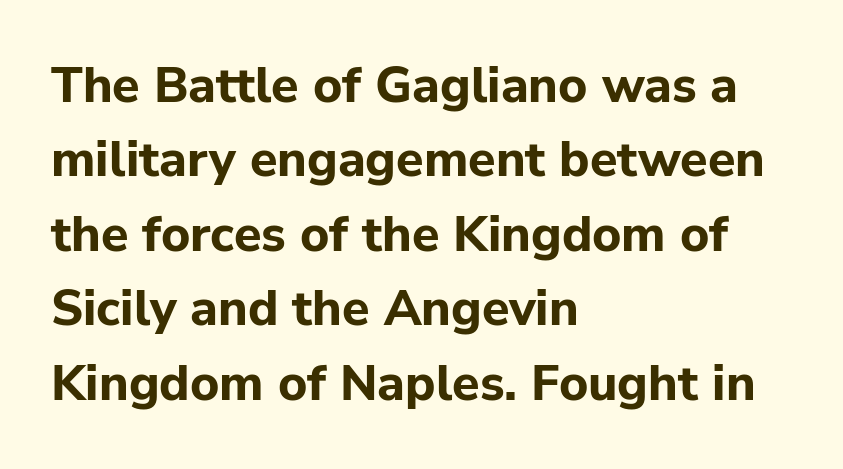
Default kerning and tracking; the words read as compact shapes. To sum up the face: it is a sans, with no serifs. The passage shown is typed in a proportional face where columns would drift. These lines sit exactly where default settings would place them.
